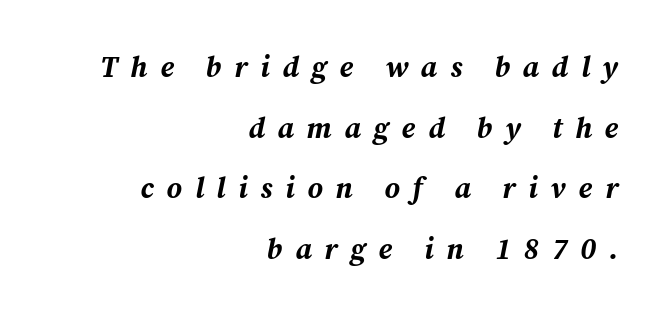
The image shows 29 px bold type, italic (leaning right); set right-aligned, loose line spacing (2.09x), unusually wide letter spacing (+0.44 em), not underlined; medium stroke contrast and a medium x-height.
